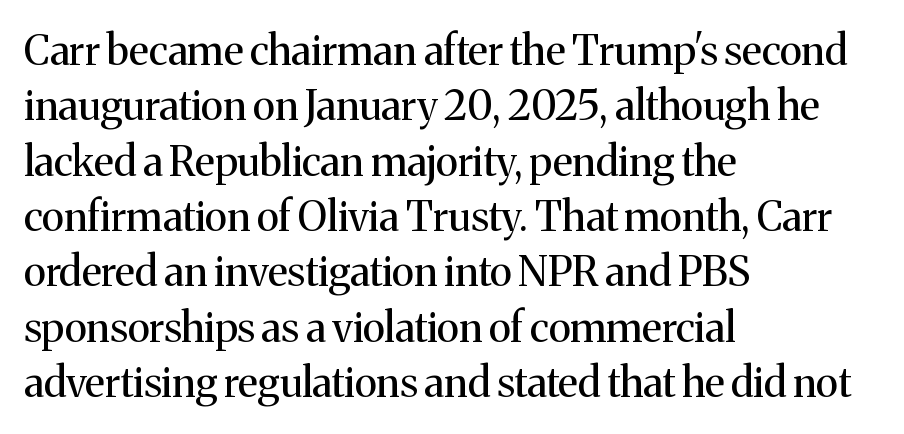
The image shows 41 px regular-weight serif type, upright; set left-aligned, normal line spacing (1.35x), normal letter spacing, not underlined; medium stroke contrast and a medium x-height.
